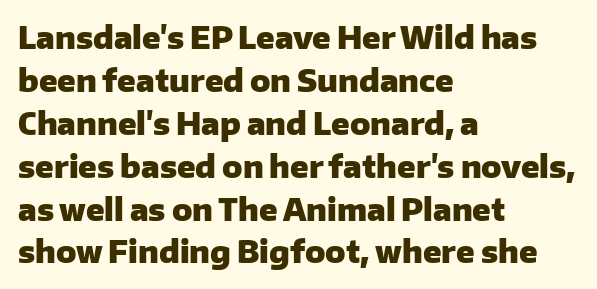
Tracking value appears to be zero — textbook default spacing. Unlike a traditional serif, this face leaves its strokes unadorned. The baseline area is clear. You can tell it's not italic because the verticals are truly vertical.
